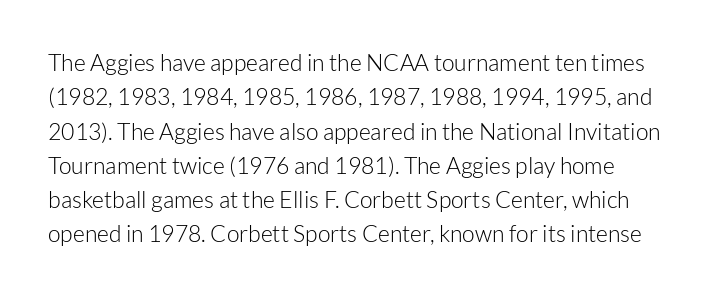
{"italic": "no", "bold": "no", "underline": "no", "line_spacing": "normal", "line_spacing_ratio": 1.49, "letter_spacing": "normal", "letter_spacing_em": 0.0, "glyph_px": 23}
